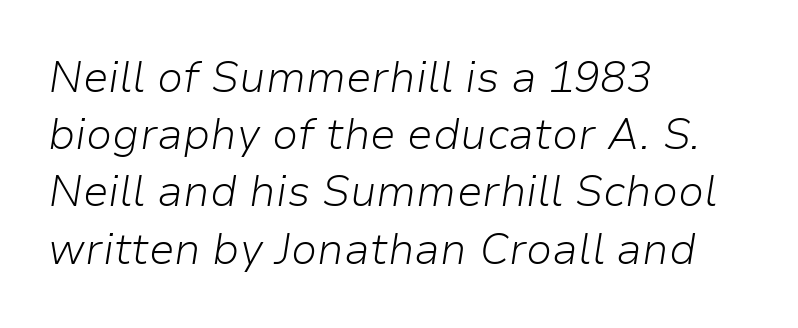
The image shows 43 px light type, italic (leaning right); set left-aligned, normal line spacing (1.33x), normal letter spacing, not underlined; low stroke contrast and a medium x-height.
